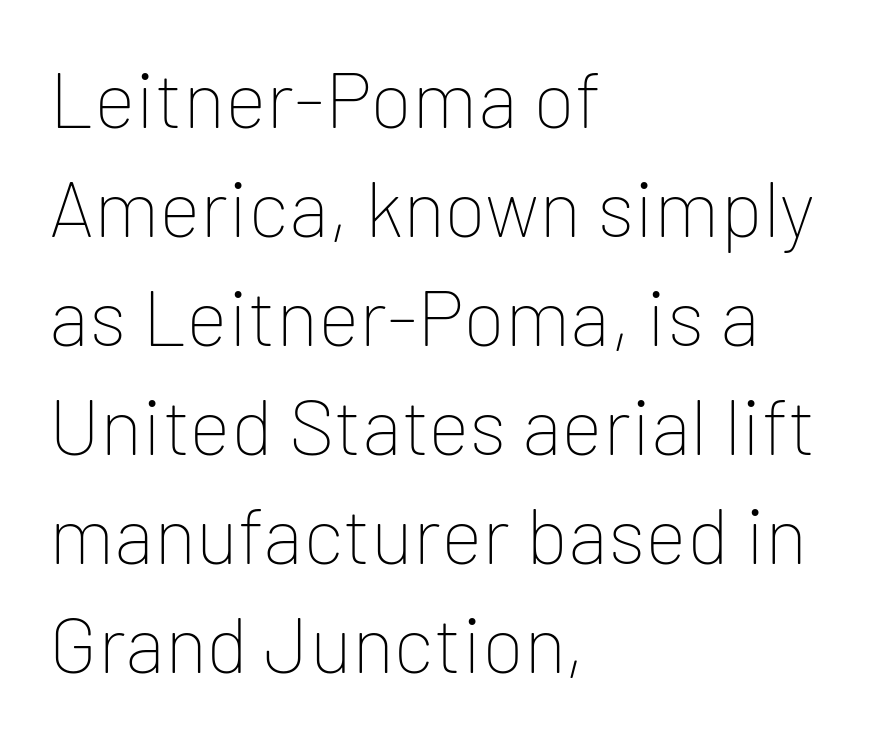
The weight would be labelled regular, book, light, or lighter still. The tracking reads as untouched default to a designer's eye. Letters rest on an invisible, unmarked baseline. Casual observation: everything's shoved over to the left. The lines sit at an ordinary, default distance from one another.
